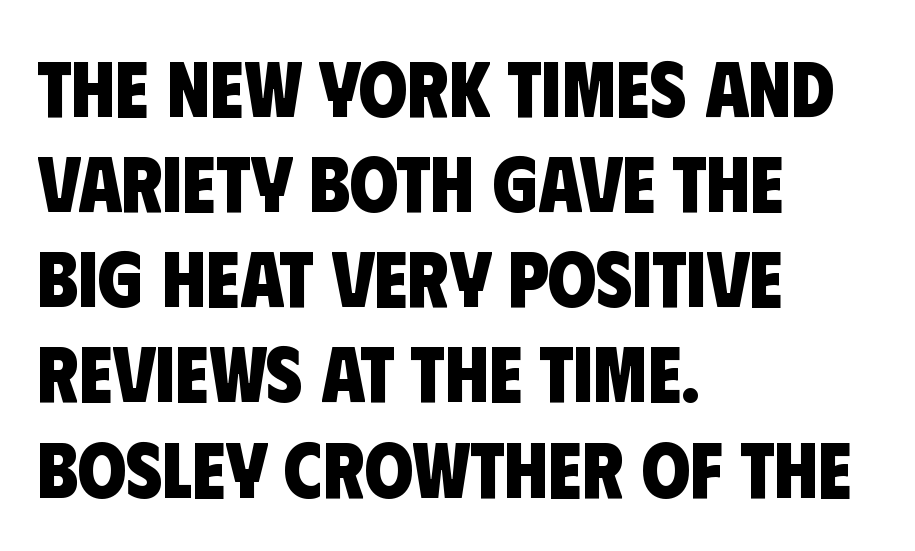
Q: Is the text bold? A: Yes.
Q: Is the typeface a serif or a sans-serif typeface? A: Sans-serif.
Q: Is the text underlined? A: No.
Q: How is the paragraph aligned? A: Left-aligned.
Q: Is the spacing between letters normal or unusually wide? A: Normal.
Q: Width (condensed, normal, or wide)? A: Condensed.
Q: Stroke contrast? A: Low.
Q: x-height? A: Large.
Q: Monospaced? A: No.
